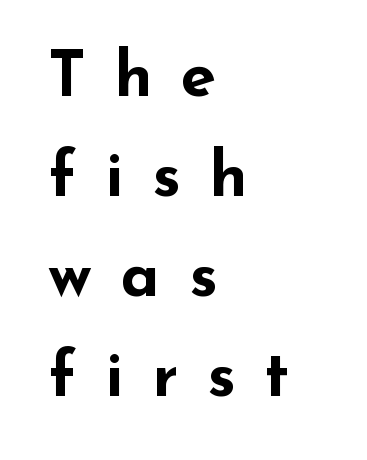
The image shows 64 px bold, wide sans-serif type, upright; set left-aligned, normal line spacing (1.56x), unusually wide letter spacing (+0.45 em), not underlined; low stroke contrast and a small x-height.
